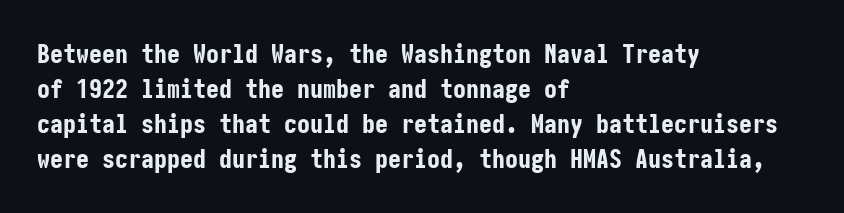
The baseline area is clear. The lines in this sample share a left origin and differ only in where they stop. The type is set solid horizontally, with unmodified tracking. Compared with typical paragraphs, the rows here are spaced about the same. Thick stems and heavy bowls — unmistakably bold. Ascenders rise straight up at ninety degrees.
